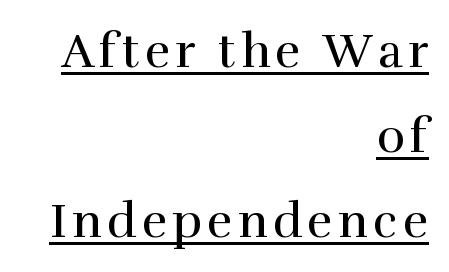
The image shows 48 px regular-weight serif type, upright; set right-aligned, line spacing 1.77x, underlined; a medium x-height.
